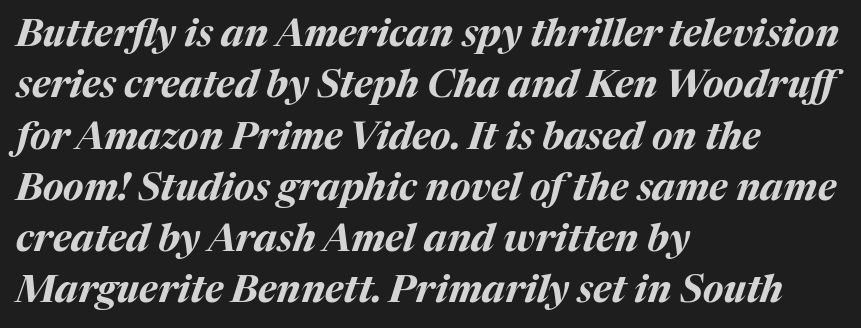
Q: Is the text bold? A: Yes.
Q: Is the text italic (slanted)? A: Yes, it leans right by about 17 degrees.
Q: Is the text underlined? A: No.
Q: How is the paragraph aligned? A: Left-aligned.
Q: Is the spacing between letters normal or unusually wide? A: Normal.
Q: Is the spacing between lines tight, normal or loose? A: Normal.
Q: Width (condensed, normal, or wide)? A: Normal.
Q: Stroke contrast? A: Medium.
Q: x-height? A: Medium.
Q: Monospaced? A: No.
